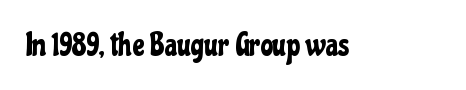
{"serif": "no", "italic": "no", "width": "condensed", "stroke_contrast": "low", "x_height": "medium", "monospaced": "no", "underline": "no", "letter_spacing": "normal", "letter_spacing_em": 0.0, "glyph_px": 32}
